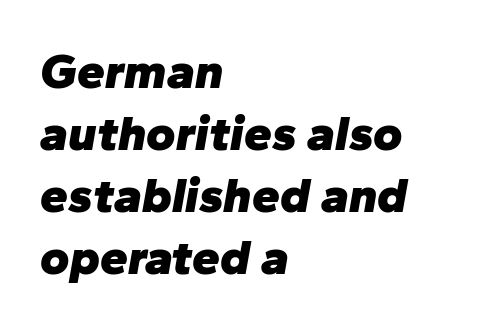
The face used here has a pronounced slope to its letters. Alignment: flush left. How heavy is the stroke? Heavy — this is a bold. Descender tails drop into unmarked territory. Looks like regular typesetting: each glyph gets only the width it needs. Short note: letters normally spaced.
